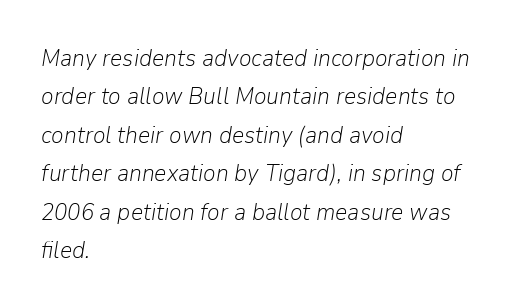
{"italic": "yes", "lean": "right", "slant_degrees": 9, "bold": "no", "underline": "no", "align": "left", "line_spacing": "normal", "line_spacing_ratio": 1.6, "letter_spacing": "normal", "letter_spacing_em": 0.0, "glyph_px": 24}
